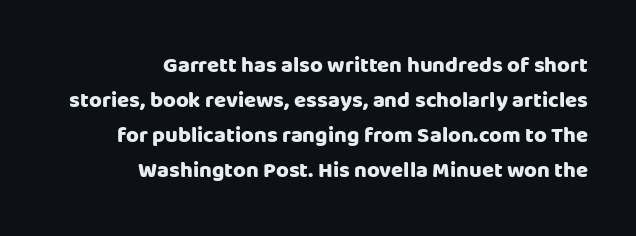
Q: Is the text bold? A: Yes.
Q: Is the text italic (slanted)? A: No, it is upright.
Q: Is the text underlined? A: No.
Q: How is the paragraph aligned? A: Right-aligned.
Q: Is the spacing between letters normal or unusually wide? A: Normal.
Q: Is the spacing between lines tight, normal or loose? A: Normal.
